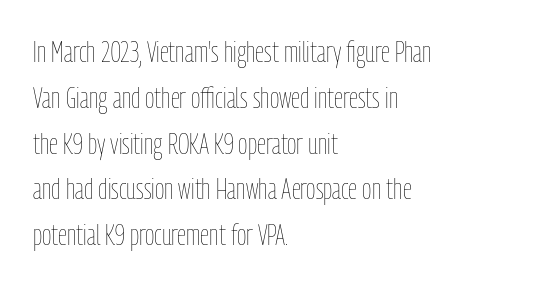
Q: Is the text bold? A: No.
Q: Is the text italic (slanted)? A: No, it is upright.
Q: Is the text underlined? A: No.
Q: How is the paragraph aligned? A: Left-aligned.
Q: Is the spacing between letters normal or unusually wide? A: Normal.
Q: Is the spacing between lines tight, normal or loose? A: Normal.
Q: Width (condensed, normal, or wide)? A: Condensed.
Q: Stroke contrast? A: Low.
Q: x-height? A: Medium.
Q: Monospaced? A: No.
